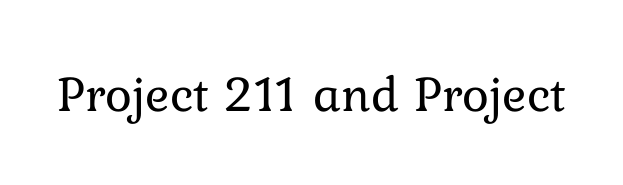
{"italic": "no", "bold": "no", "weight": "regular", "width": "normal", "stroke_contrast": "low", "x_height": "medium", "monospaced": "no", "underline": "no", "letter_spacing": "normal", "letter_spacing_em": 0.0, "glyph_px": 51}
